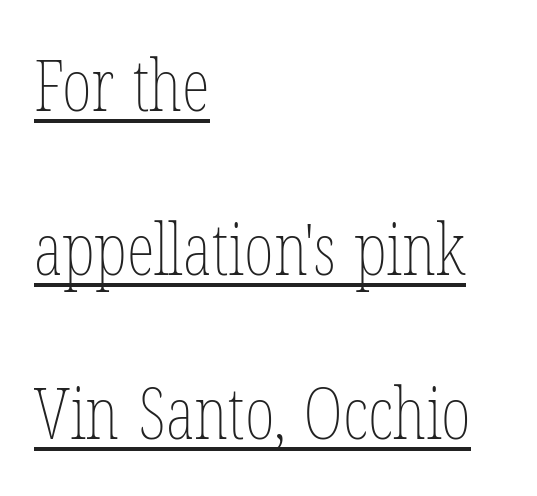
The image shows 72 px thin, condensed type, upright; set left-aligned, loose line spacing (2.28x), normal letter spacing, underlined; low stroke contrast and a medium x-height.
